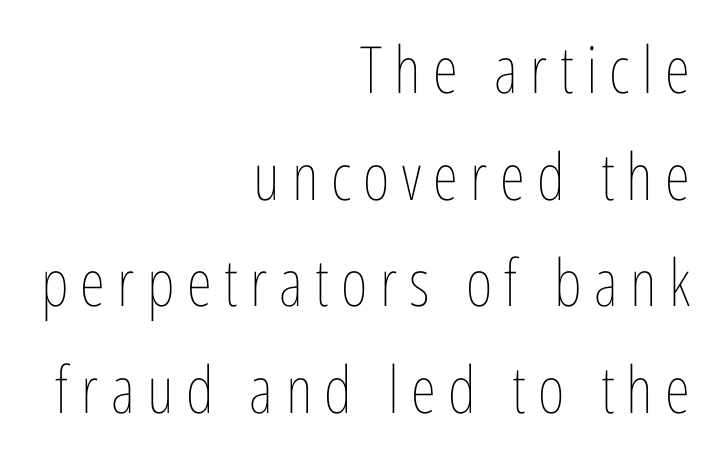
{"italic": "no", "bold": "no", "weight": "thin", "width": "condensed", "stroke_contrast": "low", "x_height": "medium", "monospaced": "no", "underline": "no", "align": "right", "line_spacing": "normal", "line_spacing_ratio": 1.64, "glyph_px": 65}
